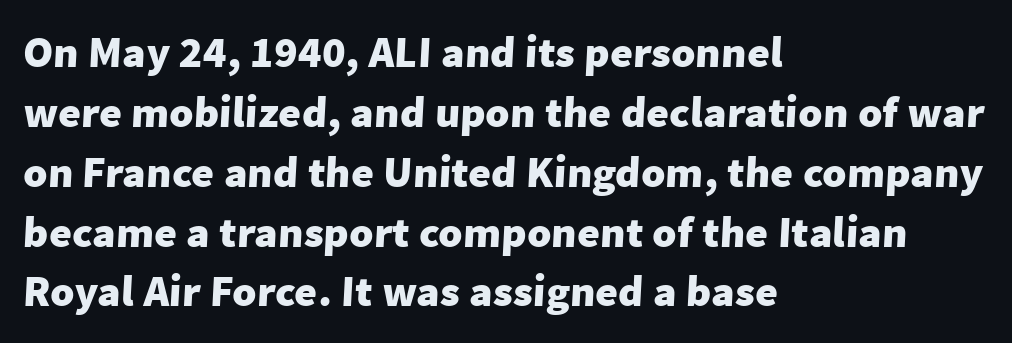
The image shows 44 px heavy sans-serif type; set left-aligned, normal line spacing (1.36x), normal letter spacing, not underlined; low stroke contrast and a medium x-height.
